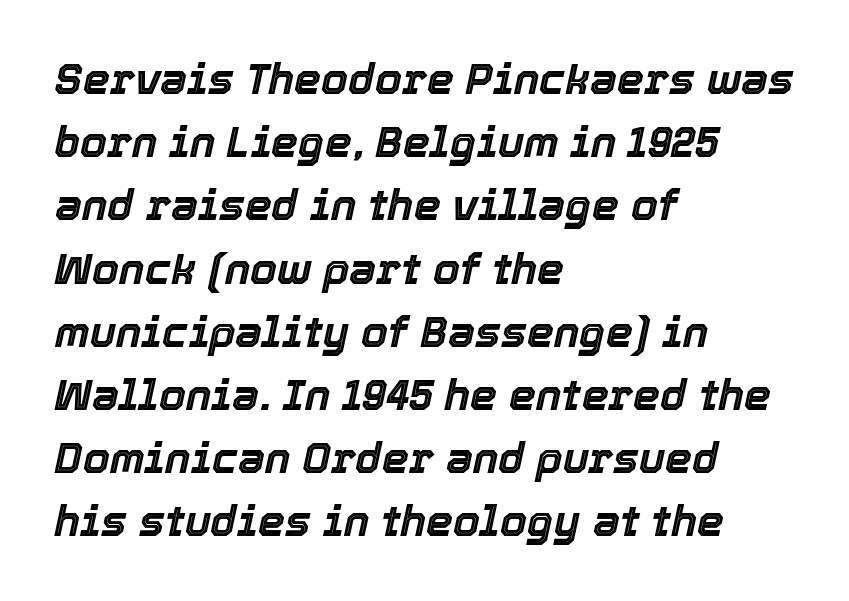
{"italic": "yes", "lean": "right", "slant_degrees": 12, "width": "normal", "x_height": "medium", "monospaced": "no", "underline": "no", "align": "left", "line_spacing": "normal", "line_spacing_ratio": 1.47, "letter_spacing": "normal", "letter_spacing_em": 0.0, "glyph_px": 43}
